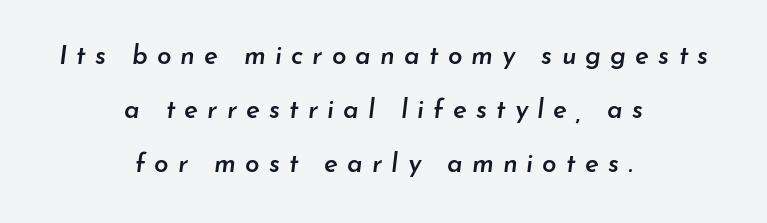
The whole block is typeset with a tilt. Caption: semibold face, moderately heavy strokes. Descenders hang freely into open space. The rendering uses a large line-height, opening up the rows. This rendering widens character spacing well past its baseline value. The paragraph has two soft edges and a firm central axis.
